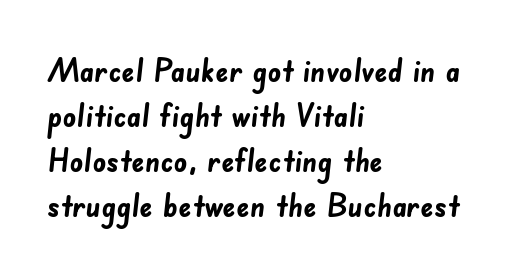
{"serif": "no", "bold": "yes", "weight": "semibold", "width": "normal", "stroke_contrast": "low", "x_height": "small", "monospaced": "no", "underline": "no", "align": "left", "line_spacing": "normal", "line_spacing_ratio": 1.36, "letter_spacing": "normal", "letter_spacing_em": 0.0, "glyph_px": 33}
